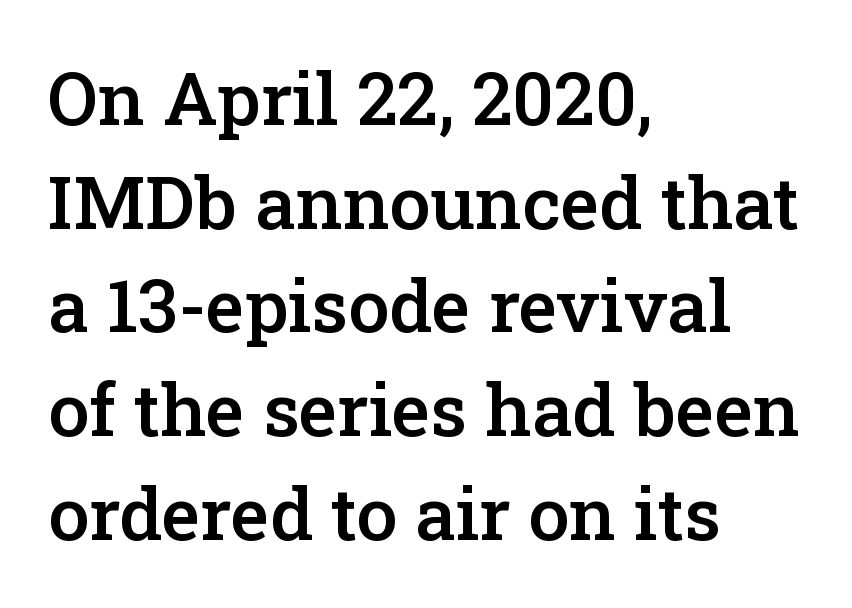
{"serif": "yes", "italic": "no", "bold": "semi", "weight": "semibold", "width": "normal", "stroke_contrast": "low", "x_height": "medium", "monospaced": "no", "underline": "no", "align": "left", "line_spacing": "normal", "line_spacing_ratio": 1.42, "letter_spacing": "normal", "letter_spacing_em": 0.0, "glyph_px": 73}
